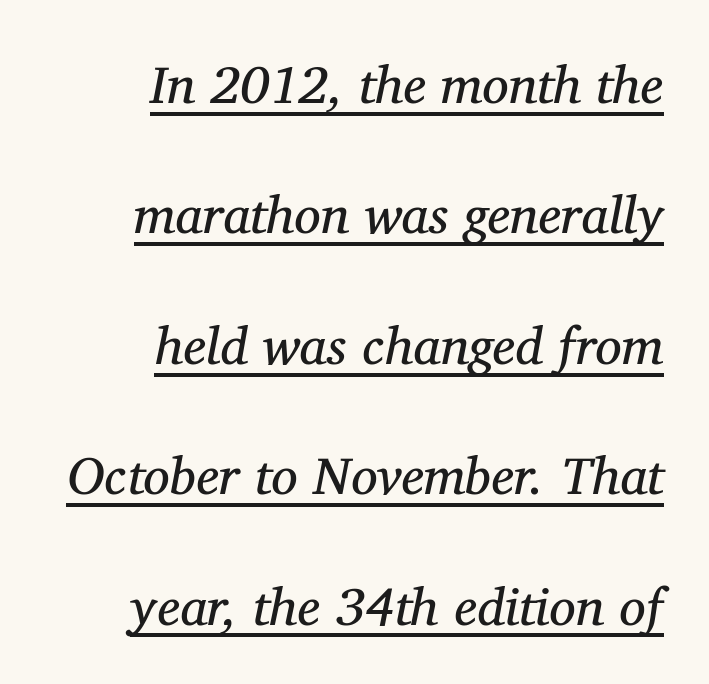
{"serif": "yes", "italic": "yes", "lean": "right", "slant_degrees": 11, "bold": "no", "weight": "regular", "width": "normal", "stroke_contrast": "medium", "x_height": "medium", "monospaced": "no", "underline": "yes", "align": "right", "line_spacing": "loose", "line_spacing_ratio": 2.46, "letter_spacing": "normal", "letter_spacing_em": 0.0, "glyph_px": 53}
